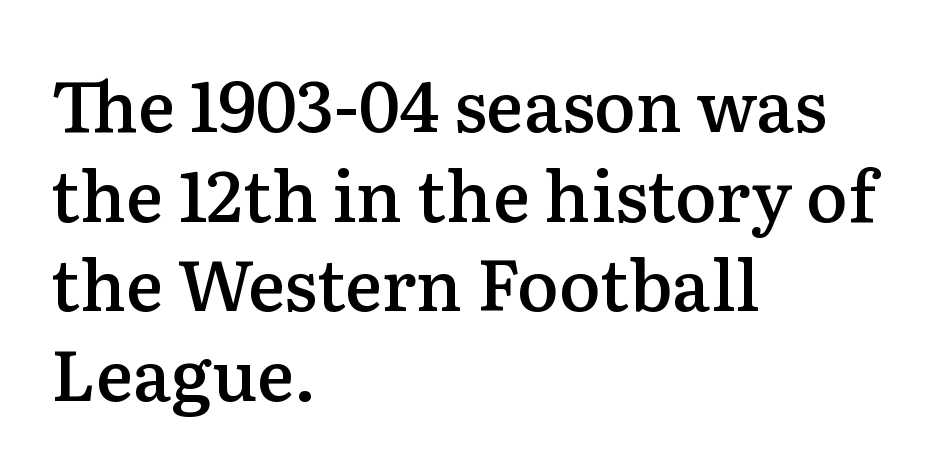
The image shows 70 px semibold serif type, upright; set left-aligned, normal line spacing (1.28x), normal letter spacing, not underlined; medium stroke contrast and a medium x-height.
